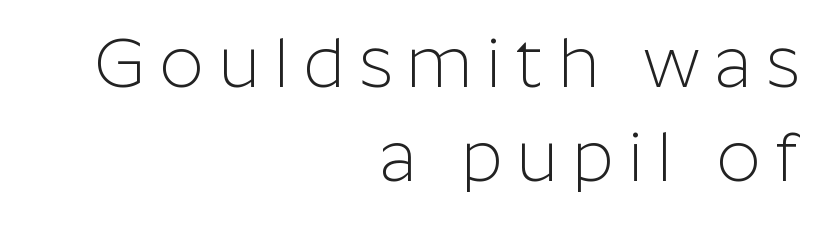
Right-aligned paragraph, ragged on the left. Letterform terminals end flat and unadorned throughout the passage. Spacing verdict: proportional, widths tailored to each character. The letters look calm and open, with moderate or lighter stems.
